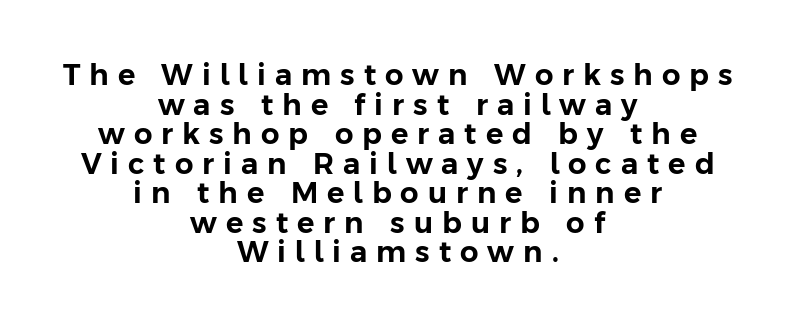
Q: Is the text italic (slanted)? A: No, it is upright.
Q: Is the typeface a serif or a sans-serif typeface? A: Sans-serif.
Q: Is the text underlined? A: No.
Q: How is the paragraph aligned? A: Centered.
Q: Is the spacing between letters normal or unusually wide? A: Unusually wide.
Q: Is the spacing between lines tight, normal or loose? A: Tight.
Q: Width (condensed, normal, or wide)? A: Normal.
Q: Stroke contrast? A: Low.
Q: x-height? A: Medium.
Q: Monospaced? A: No.
